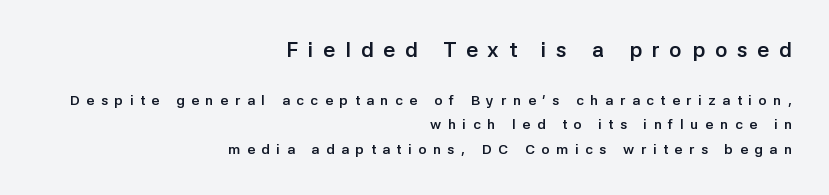
The image shows 21 px bold type, upright; set right-aligned, line spacing 1.75x, unusually wide letter spacing (+0.47 em), not underlined; the first (top) block is 1.5x larger.
